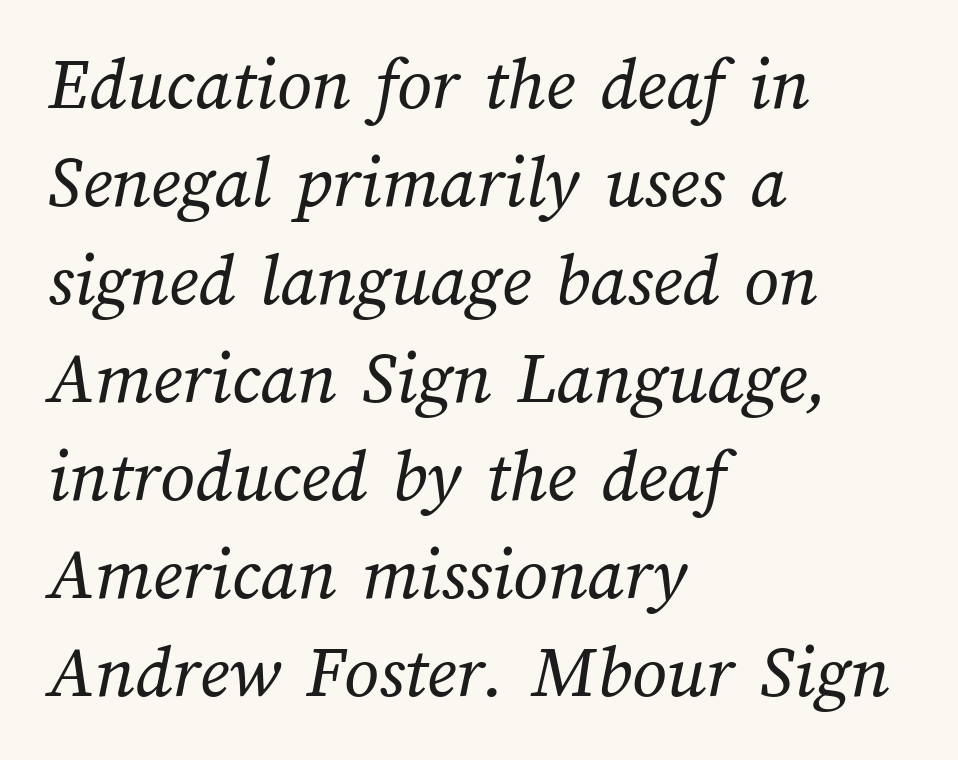
Q: Is the text bold? A: No.
Q: Is the text underlined? A: No.
Q: How is the paragraph aligned? A: Left-aligned.
Q: Is the spacing between letters normal or unusually wide? A: Normal.
Q: Is the spacing between lines tight, normal or loose? A: Normal.
Q: Width (condensed, normal, or wide)? A: Normal.
Q: Stroke contrast? A: Medium.
Q: x-height? A: Medium.
Q: Monospaced? A: No.
